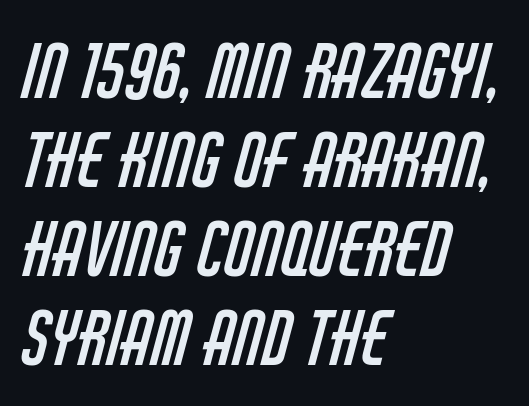
The image shows 73 px regular-weight, condensed sans-serif type; set left-aligned, line spacing 1.22x, normal letter spacing, not underlined; low stroke contrast and a large x-height.
